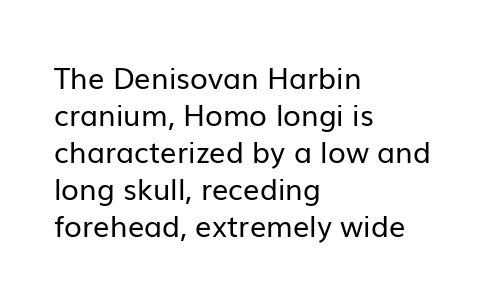
{"serif": "no", "italic": "no", "bold": "no", "weight": "regular", "width": "normal", "stroke_contrast": "low", "x_height": "medium", "monospaced": "no", "underline": "no", "align": "left", "line_spacing": "normal", "line_spacing_ratio": 1.28, "letter_spacing": "normal", "letter_spacing_em": 0.0, "glyph_px": 29}
